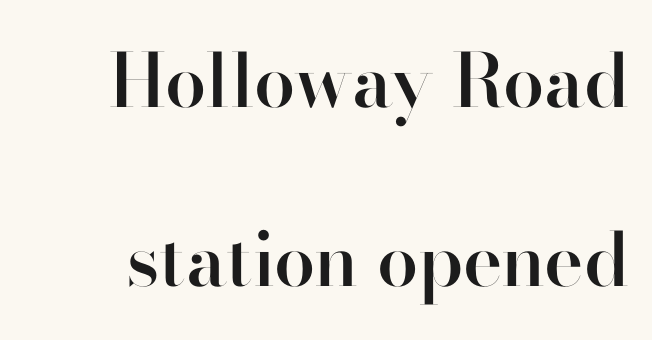
{"serif": "no", "italic": "no", "bold": "semi", "weight": "semibold", "width": "normal", "stroke_contrast": "high", "x_height": "small", "monospaced": "no", "underline": "no", "line_spacing": "loose", "line_spacing_ratio": 2.42, "letter_spacing": "normal", "letter_spacing_em": 0.0, "glyph_px": 74}
